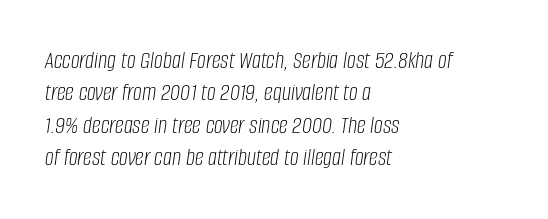
The passage shown stacks its lines at a standard gap. The rendering keeps characters at their native spacing. The whole block is typeset with a tilt. Clear beneath every line of the passage.
